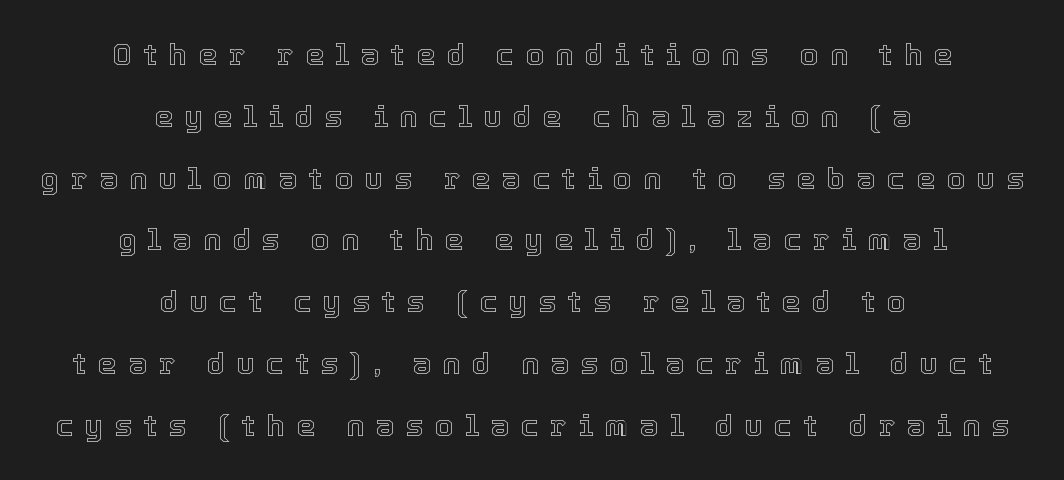
The image shows 30 px text type, upright; set centered, loose line spacing (2.06x), unusually wide letter spacing (+0.38 em), not underlined; a medium x-height.
